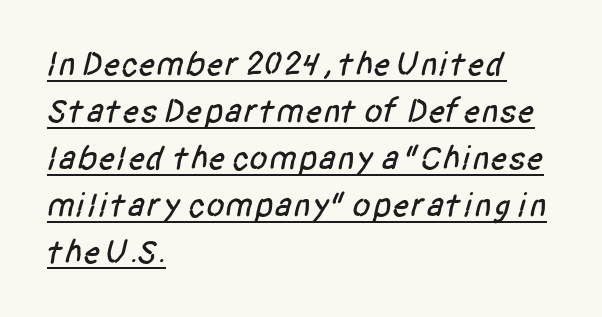
Notice how descenders clear the ascenders below comfortably — that's standard leading. Standard letterfit; no display-style spreading of the glyphs. The lines are quadded left. The words here are underlined.
